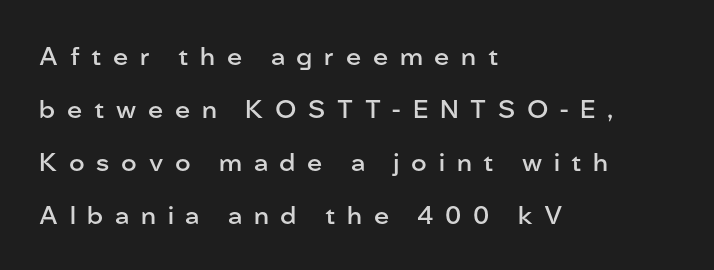
{"italic": "no", "bold": "semi", "underline": "no", "align": "left", "line_spacing": "loose", "line_spacing_ratio": 2.12, "letter_spacing": "wide", "letter_spacing_em": 0.47, "glyph_px": 25}
